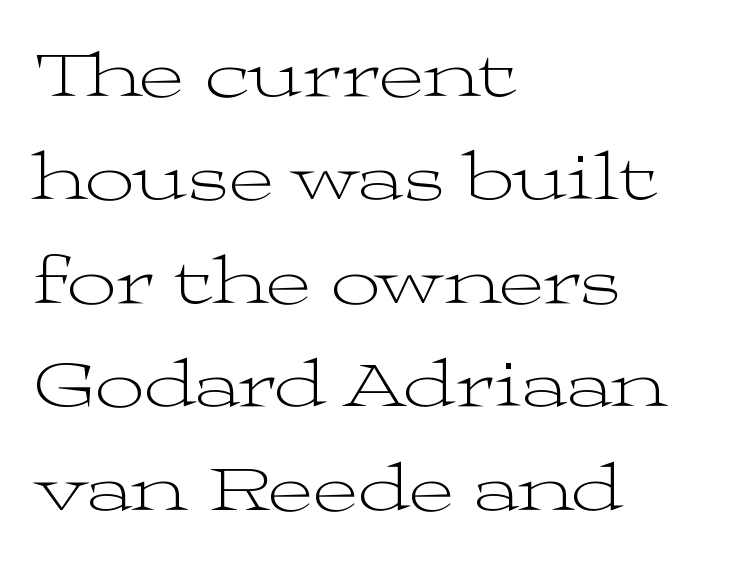
A normal amount of white space separates one row of letters from the next. Underline: absent. A typesetter would mark this as roman, not italic. The horizontal fit of the characters is conventional and even. Examine the stroke ends and you'll spot serifs.
